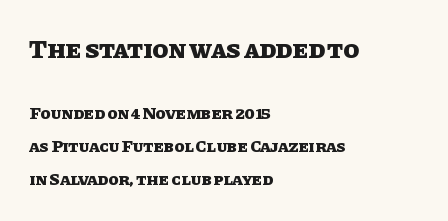
Q: Is the text bold? A: Yes.
Q: Is the text italic (slanted)? A: No, it is upright.
Q: Is the text underlined? A: No.
Q: How is the paragraph aligned? A: Left-aligned.
Q: Is the spacing between letters normal or unusually wide? A: Normal.
Q: Is the spacing between lines tight, normal or loose? A: Loose.
Q: Which block of text is set in a larger size, the first (top) or the second (bottom)? A: The first (top) one.
